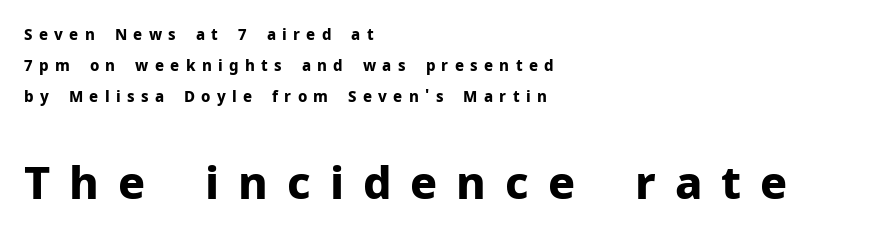
The image shows 45 px bold sans-serif type, upright; set left-aligned, loose line spacing (2.07x), unusually wide letter spacing (+0.42 em), not underlined; the second (bottom) block is 3.0x larger; low stroke contrast and a medium x-height.
